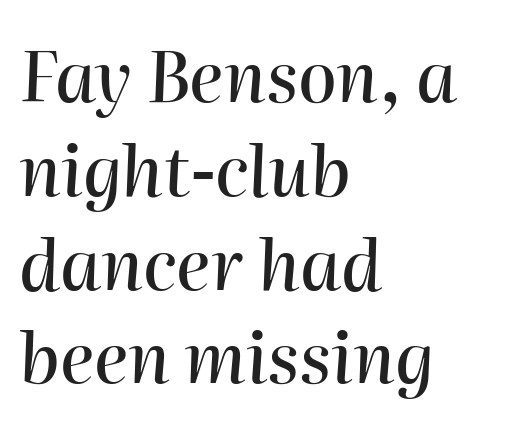
Q: Is the text italic (slanted)? A: Yes, it leans right by about 2 degrees.
Q: Is the text underlined? A: No.
Q: How is the paragraph aligned? A: Left-aligned.
Q: Is the spacing between letters normal or unusually wide? A: Normal.
Q: Is the spacing between lines tight, normal or loose? A: Normal.
Q: Width (condensed, normal, or wide)? A: Normal.
Q: Stroke contrast? A: High.
Q: x-height? A: Medium.
Q: Monospaced? A: No.
